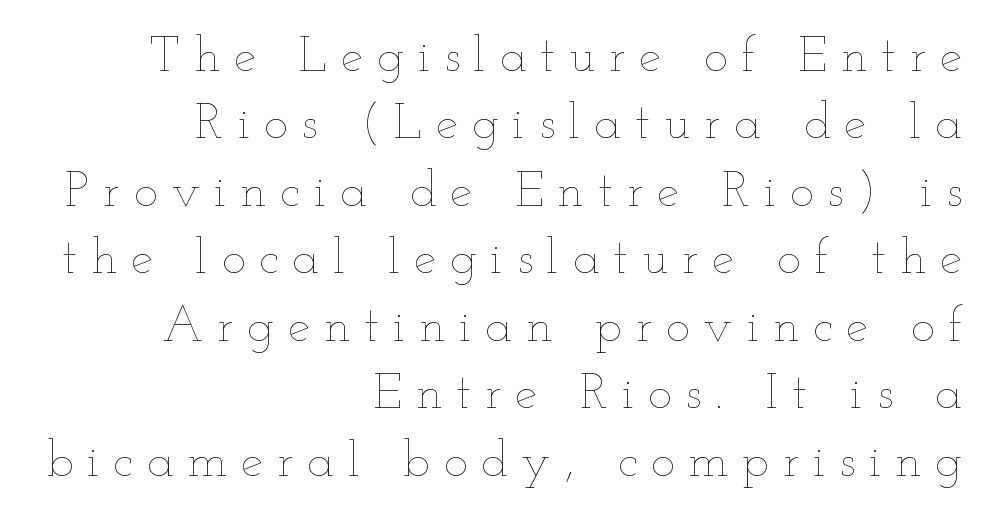
Style check: upright. Inter-character spacing is expanded well beyond the font's built-in metrics. Typeset ragged left — the right edge is the straight one. The zone under the glyphs is completely vacant. The letterforms sit at book weight or below.
